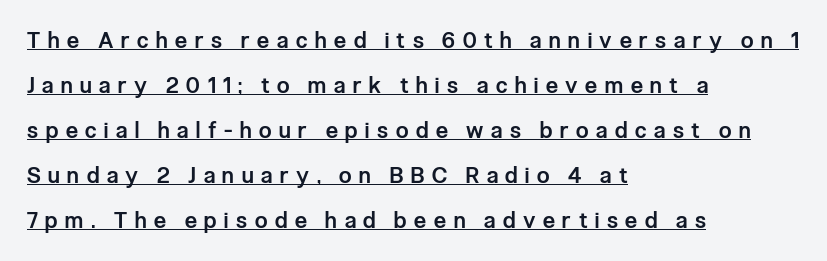
{"italic": "no", "bold": "semi", "underline": "yes", "align": "left", "line_spacing": "loose", "line_spacing_ratio": 2.04, "letter_spacing": "wide", "letter_spacing_em": 0.35, "glyph_px": 22}
